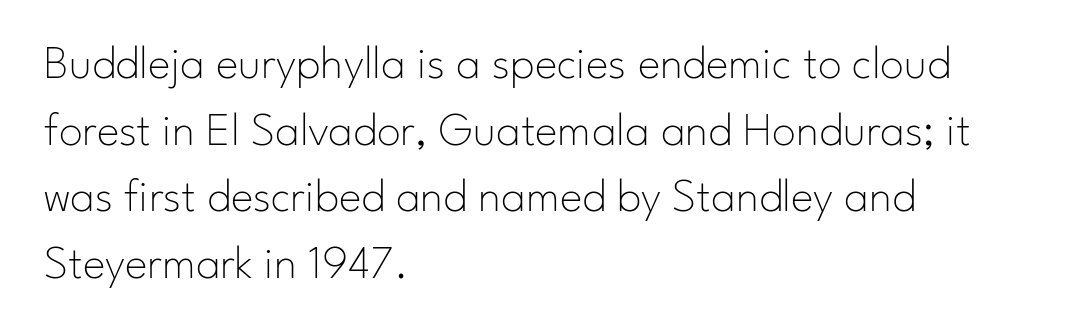
{"serif": "no", "italic": "no", "bold": "no", "weight": "thin", "width": "normal", "stroke_contrast": "low", "x_height": "small", "monospaced": "no", "underline": "no", "align": "left", "line_spacing": "normal", "line_spacing_ratio": 1.39, "letter_spacing": "normal", "letter_spacing_em": 0.0, "glyph_px": 48}
